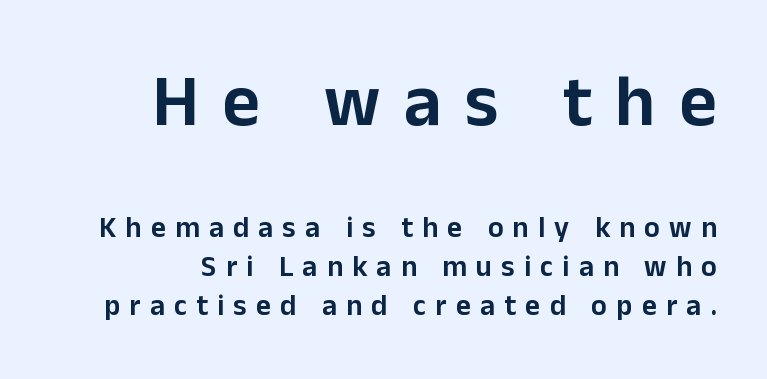
The image shows 73 px sans-serif type, upright; set right-aligned, normal line spacing (1.35x), unusually wide letter spacing (+0.32 em), not underlined; the first (top) block is 2.52x larger; low stroke contrast and a medium x-height.
